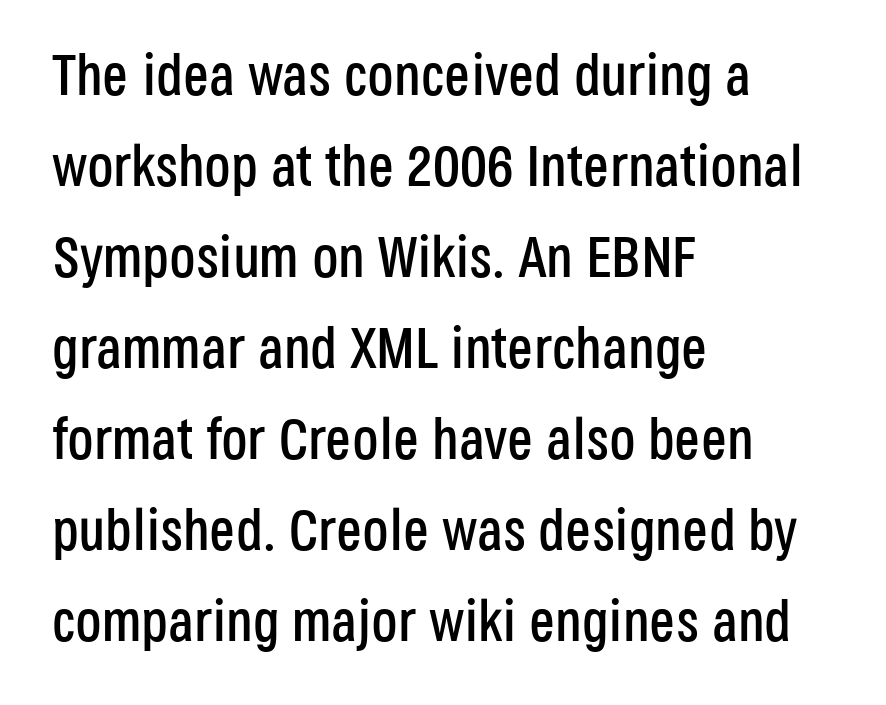
In terms of leading, this rendering sits right in the middle. A bare baseline throughout the passage. Here the designer chose a conventional face with non-uniform glyph widths. Does the lettering tilt? It doesn't — this is upright. All the whitespace from short lines collects on the right. The letters carry no serifs — their stems end cleanly without finishing strokes.
